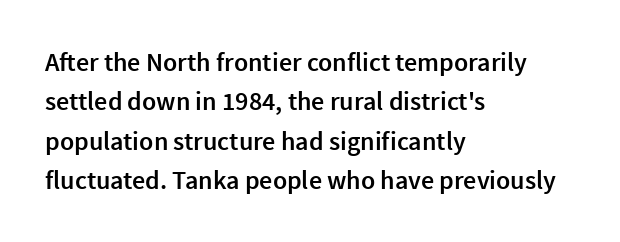
{"italic": "no", "bold": "semi", "underline": "no", "align": "left", "line_spacing": "normal", "line_spacing_ratio": 1.51, "letter_spacing": "normal", "letter_spacing_em": 0.0, "glyph_px": 26}
